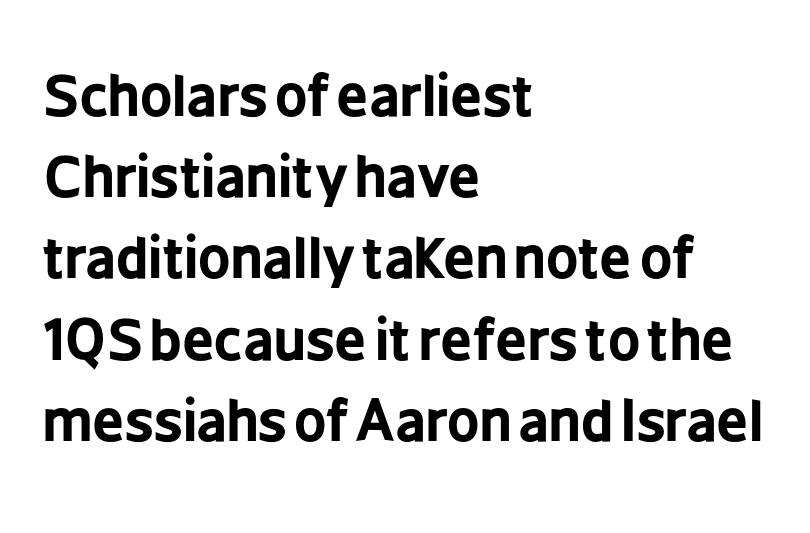
This is sans-serif lettering, the kind often seen on screens and signage. Each word holds together tightly as a unit, with standard inter-letter gaps. Successive baselines arrive at the customary interval. What weight is shown? A full bold with thick strokes. Note the varied advance widths — an 'i' is clearly narrower than an 'm'.
